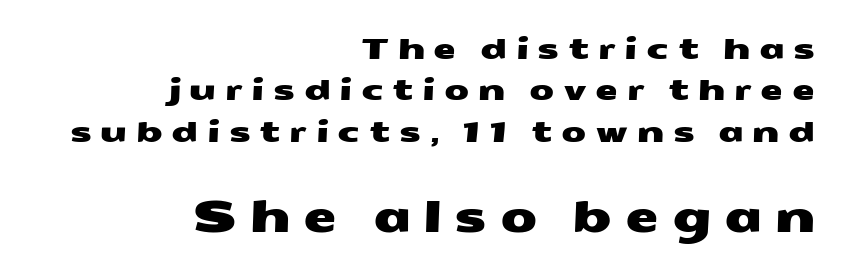
Q: Is the typeface a serif or a sans-serif typeface? A: Sans-serif.
Q: Is the text underlined? A: No.
Q: How is the paragraph aligned? A: Right-aligned.
Q: Is the spacing between letters normal or unusually wide? A: Unusually wide.
Q: Is the spacing between lines tight, normal or loose? A: Normal.
Q: Which block of text is set in a larger size, the first (top) or the second (bottom)? A: The second (bottom) one.
Q: Width (condensed, normal, or wide)? A: Wide.
Q: Stroke contrast? A: Medium.
Q: x-height? A: Medium.
Q: Monospaced? A: No.
